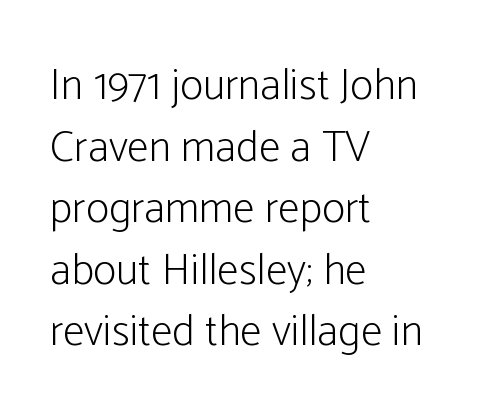
The image shows 44 px light, condensed sans-serif type, upright; set left-aligned, normal line spacing (1.4x), normal letter spacing, not underlined; low stroke contrast and a medium x-height.
